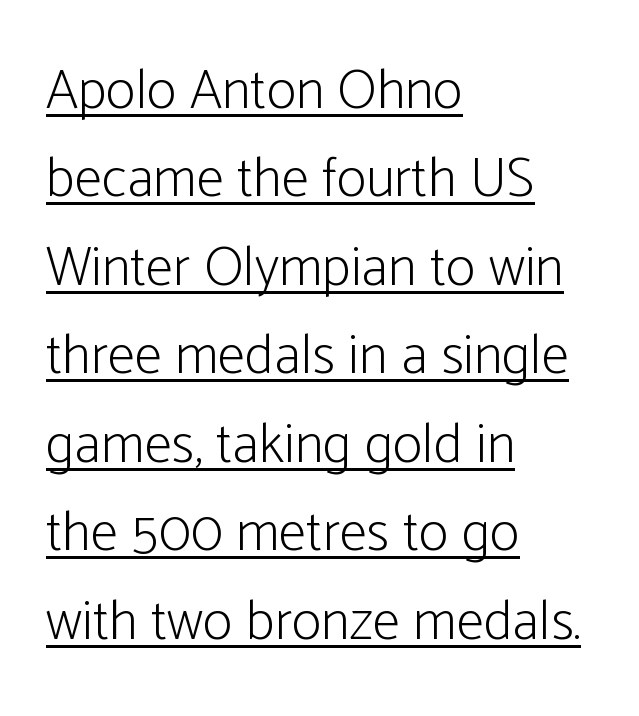
Q: Is the text bold? A: No.
Q: Is the text italic (slanted)? A: No, it is upright.
Q: Is the typeface a serif or a sans-serif typeface? A: Sans-serif.
Q: Is the text underlined? A: Yes.
Q: How is the paragraph aligned? A: Left-aligned.
Q: Is the spacing between letters normal or unusually wide? A: Normal.
Q: Is the spacing between lines tight, normal or loose? A: Normal.
Q: Width (condensed, normal, or wide)? A: Condensed.
Q: Stroke contrast? A: Low.
Q: x-height? A: Medium.
Q: Monospaced? A: No.
